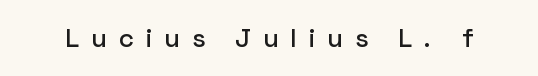
{"italic": "no", "underline": "no", "letter_spacing": "wide", "letter_spacing_em": 0.45, "glyph_px": 26}
